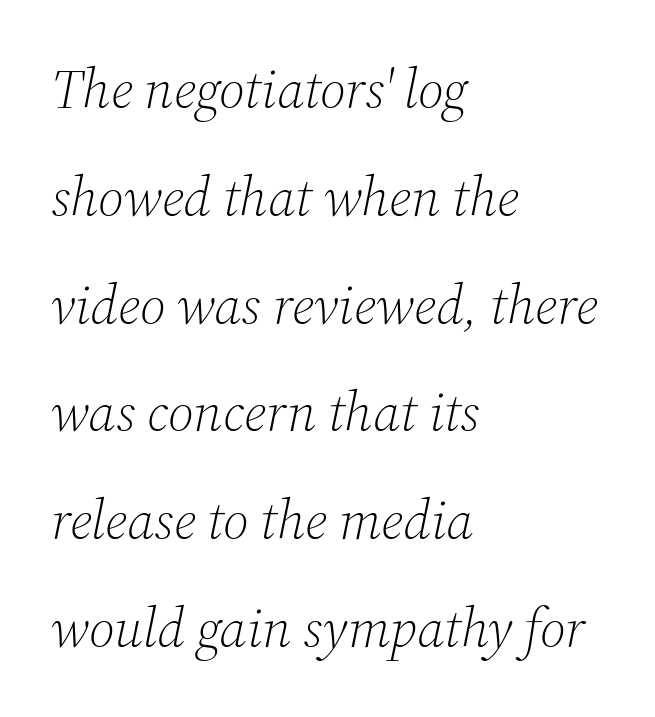
{"serif": "yes", "italic": "yes", "lean": "right", "slant_degrees": 12, "bold": "no", "weight": "light", "width": "normal", "stroke_contrast": "medium", "x_height": "medium", "monospaced": "no", "underline": "no", "align": "left", "line_spacing": "loose", "line_spacing_ratio": 1.96, "letter_spacing": "normal", "letter_spacing_em": 0.0, "glyph_px": 55}
